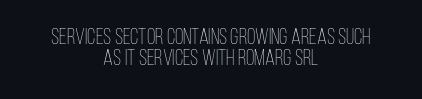
Q: Is the text bold? A: No.
Q: Is the text italic (slanted)? A: No, it is upright.
Q: Is the text underlined? A: No.
Q: How is the paragraph aligned? A: Centered.
Q: Is the spacing between letters normal or unusually wide? A: Normal.
Q: Is the spacing between lines tight, normal or loose? A: Tight.
